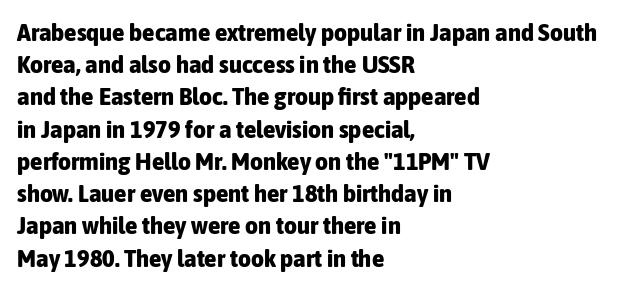
{"italic": "no", "bold": "yes", "underline": "no", "align": "left", "line_spacing": "normal", "line_spacing_ratio": 1.29, "letter_spacing": "normal", "letter_spacing_em": 0.0, "glyph_px": 25}
